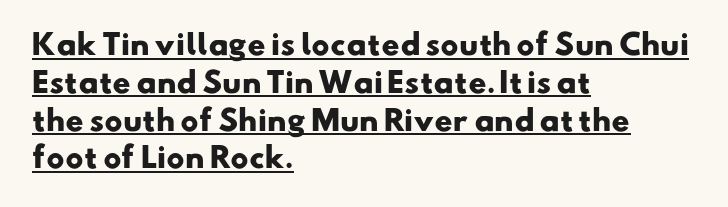
Q: Is the text bold? A: Yes.
Q: Is the typeface a serif or a sans-serif typeface? A: Sans-serif.
Q: Is the text underlined? A: Yes.
Q: How is the paragraph aligned? A: Left-aligned.
Q: Is the spacing between letters normal or unusually wide? A: Normal.
Q: Is the spacing between lines tight, normal or loose? A: Normal.
Q: Width (condensed, normal, or wide)? A: Wide.
Q: Stroke contrast? A: Low.
Q: x-height? A: Small.
Q: Monospaced? A: No.
